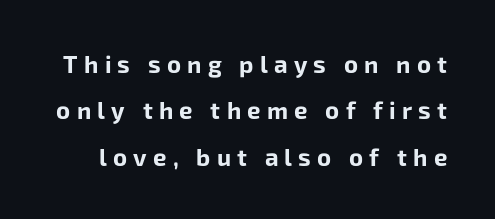
Quick note: not italic, upright. Substantial extra tracking has been applied to these lines. These words are printed bold, with thick strokes throughout. Students, observe: this is what heavily led, spacious text looks like.
